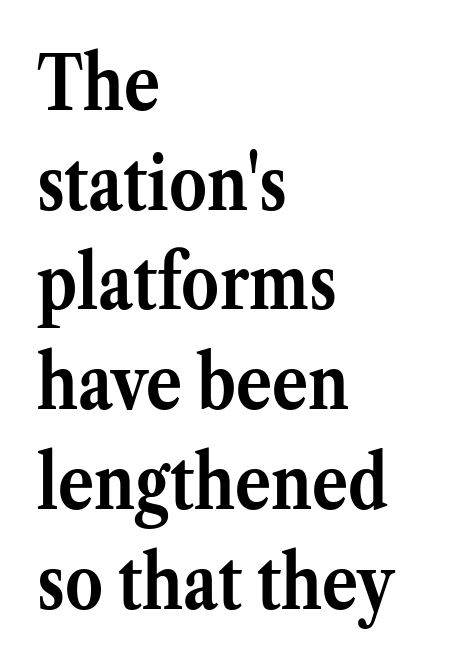
{"serif": "yes", "italic": "no", "bold": "yes", "weight": "semibold", "width": "normal", "stroke_contrast": "medium", "x_height": "medium", "monospaced": "no", "underline": "no", "align": "left", "line_spacing": "normal", "line_spacing_ratio": 1.33, "letter_spacing": "normal", "letter_spacing_em": 0.0, "glyph_px": 75}
